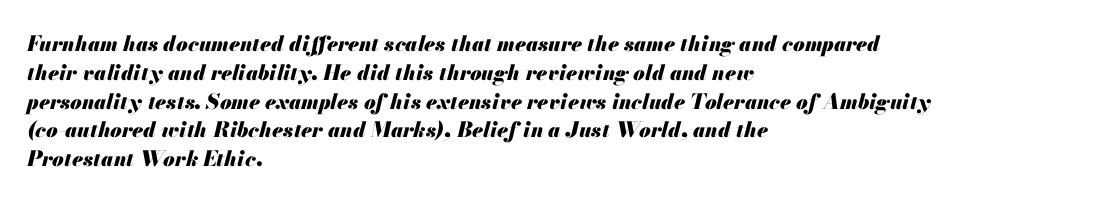
Q: Is the text bold? A: Yes.
Q: Is the text italic (slanted)? A: Yes, it leans right by about 13 degrees.
Q: Is the text underlined? A: No.
Q: How is the paragraph aligned? A: Left-aligned.
Q: Is the spacing between letters normal or unusually wide? A: Normal.
Q: Is the spacing between lines tight, normal or loose? A: Normal.
